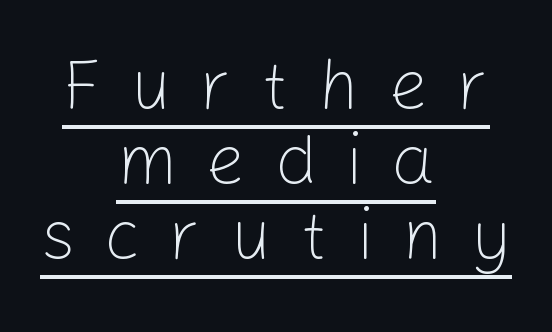
Quick note: underline on. The block of text is dense from top to bottom, with scant space between rows. In terms of letterform style, serifs are entirely absent. Each letter keeps its own natural width here, so spacing adapts to shape. The passage shown is not bold in any degree.
